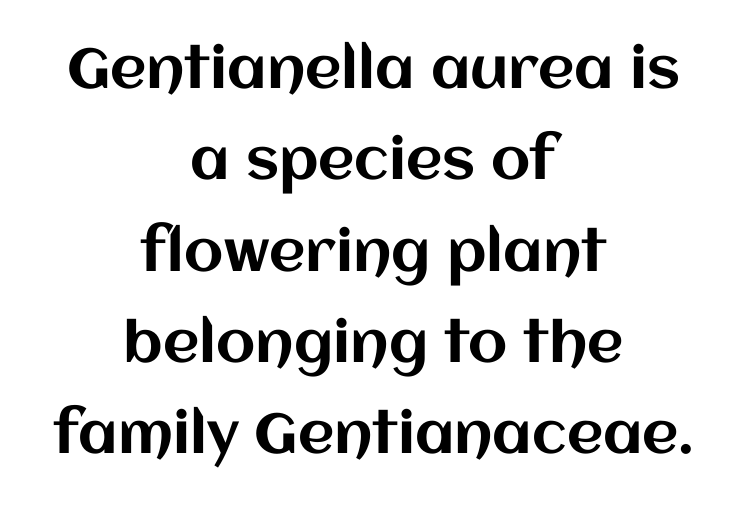
The image shows 56 px text type, upright; set centered, normal line spacing (1.63x), normal letter spacing, not underlined; medium stroke contrast and a large x-height.
